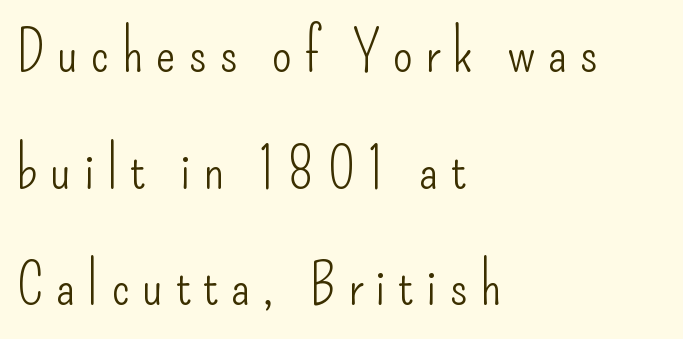
No italicization has been applied; the sample stays upright. Compared with a centered layout, this one pins lines to the left instead. Here the glyphs are tracked loosely, breaking word shapes into spaced letters. Glance below the letters and you will spot only blank space. Stem width sits at or under what a default text font uses. Spacing verdict: proportional, widths tailored to each character.
